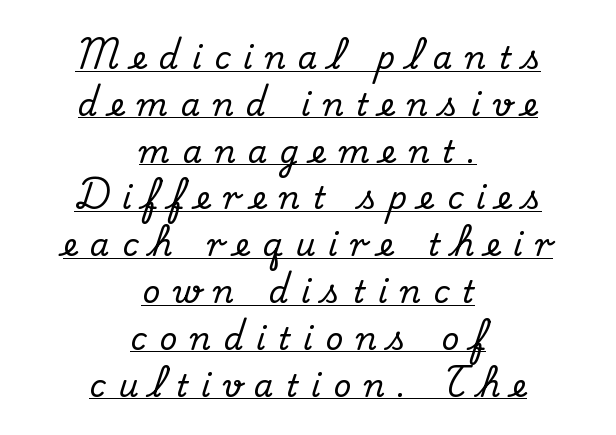
Q: Is the text italic (slanted)? A: Yes.
Q: Is the typeface a serif or a sans-serif typeface? A: Serif.
Q: Is the text underlined? A: Yes.
Q: How is the paragraph aligned? A: Centered.
Q: Is the spacing between letters normal or unusually wide? A: Unusually wide.
Q: Is the spacing between lines tight, normal or loose? A: Normal.
Q: Width (condensed, normal, or wide)? A: Normal.
Q: Stroke contrast? A: Medium.
Q: x-height? A: Small.
Q: Monospaced? A: No.
